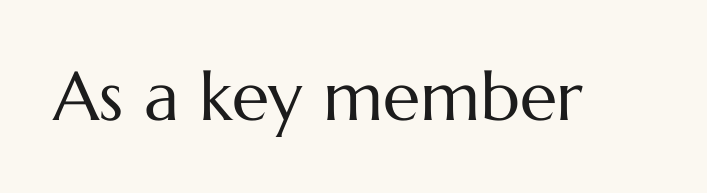
{"italic": "no", "bold": "no", "weight": "regular", "width": "normal", "stroke_contrast": "medium", "x_height": "medium", "monospaced": "no", "underline": "no", "letter_spacing": "normal", "letter_spacing_em": 0.0, "glyph_px": 68}
